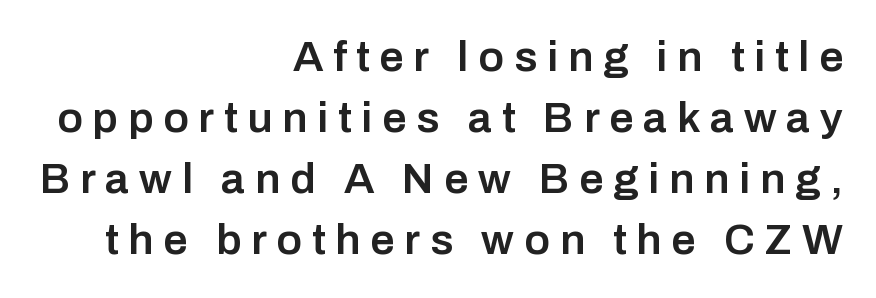
{"serif": "no", "italic": "no", "bold": "semi", "weight": "semibold", "width": "normal", "stroke_contrast": "low", "x_height": "medium", "monospaced": "no", "underline": "no", "align": "right", "line_spacing": "normal", "line_spacing_ratio": 1.42, "letter_spacing": "wide", "letter_spacing_em": 0.23, "glyph_px": 43}
